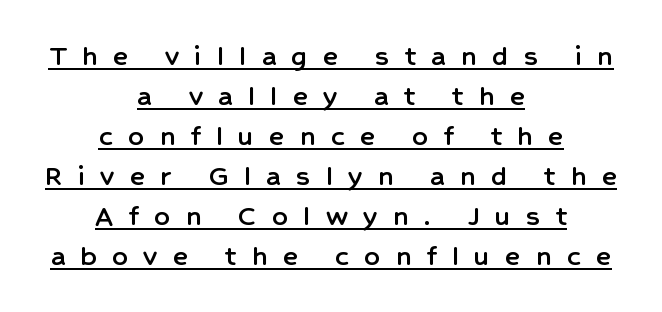
Proportional: the letters do not fall into vertical columns. The font's upright variant was chosen for this text. Compared with typical body copy, the letter spacing here is much looser. Leading: standard. The setting favours the middle, as headings and verse often do.
